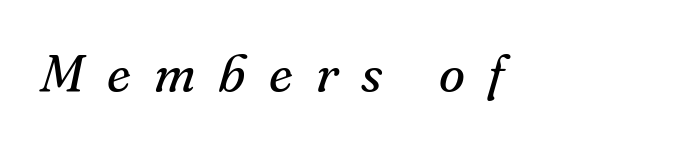
A typesetter would mark this as italic. In terms of letterspacing, this is a distinctly airy, spread setting. Weight: in the light-to-regular range. Clear beneath every line of the passage. Observe the serifs anchoring each vertical stroke in this sample.
